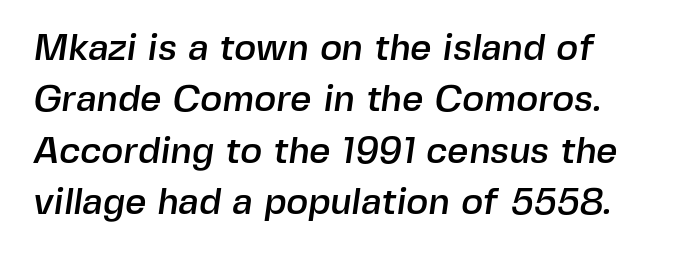
{"serif": "no", "width": "normal", "x_height": "medium", "monospaced": "no", "underline": "no", "line_spacing": "normal", "line_spacing_ratio": 1.39, "letter_spacing": "normal", "letter_spacing_em": 0.0, "glyph_px": 37}
